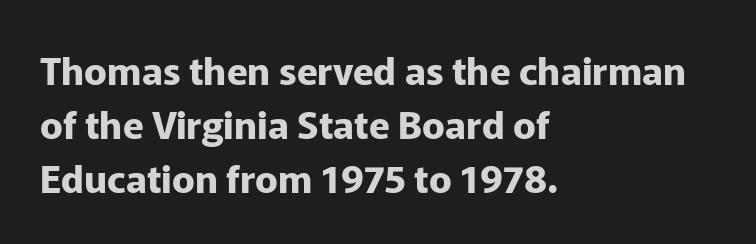
Italic? Not at all — the glyphs are vertical. Here the glyphs are tracked normally, forming tight word shapes. Is this a sans? Yes — the strokes have no serifs. Decoration check: the copy has no underline. The rendering anchors every line to the left-hand side. Proportional: the letters do not fall into vertical columns.
